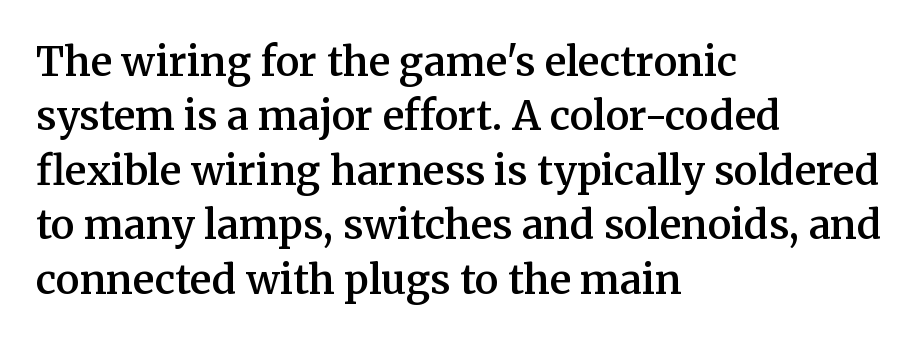
Q: Is the text bold? A: Semi-bold.
Q: Is the text italic (slanted)? A: No, it is upright.
Q: Is the typeface a serif or a sans-serif typeface? A: Serif.
Q: Is the text underlined? A: No.
Q: How is the paragraph aligned? A: Left-aligned.
Q: Is the spacing between letters normal or unusually wide? A: Normal.
Q: Is the spacing between lines tight, normal or loose? A: Normal.
Q: Width (condensed, normal, or wide)? A: Normal.
Q: Stroke contrast? A: Medium.
Q: x-height? A: Medium.
Q: Monospaced? A: No.
